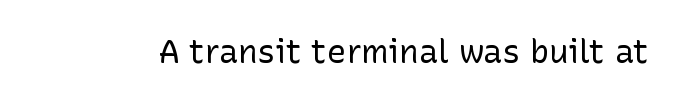
Q: Is the text bold? A: No.
Q: Is the text italic (slanted)? A: No, it is upright.
Q: Is the typeface a serif or a sans-serif typeface? A: Sans-serif.
Q: Is the text underlined? A: No.
Q: Is the spacing between letters normal or unusually wide? A: Normal.
Q: Width (condensed, normal, or wide)? A: Normal.
Q: Stroke contrast? A: Low.
Q: x-height? A: Medium.
Q: Monospaced? A: No.
